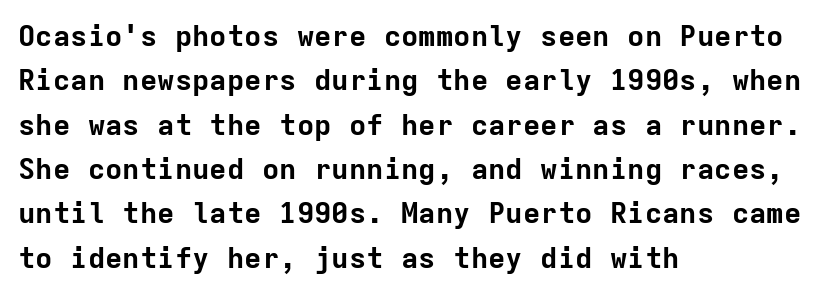
{"serif": "no", "italic": "no", "bold": "yes", "weight": "bold", "width": "normal", "stroke_contrast": "low", "x_height": "medium", "monospaced": "yes", "underline": "no", "align": "left", "line_spacing": "normal", "line_spacing_ratio": 1.53, "letter_spacing": "normal", "letter_spacing_em": 0.0, "glyph_px": 29}
